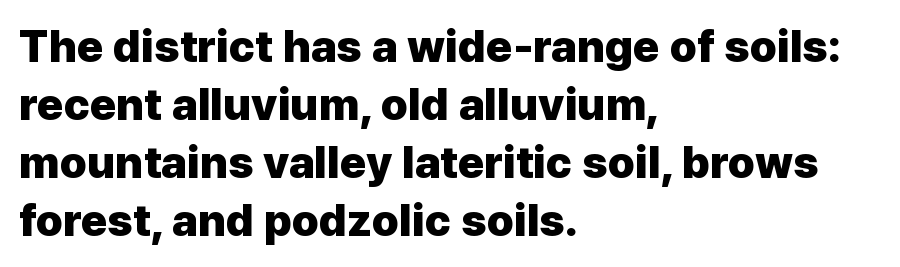
Q: Is the text bold? A: Yes.
Q: Is the text italic (slanted)? A: No, it is upright.
Q: Is the typeface a serif or a sans-serif typeface? A: Sans-serif.
Q: Is the text underlined? A: No.
Q: How is the paragraph aligned? A: Left-aligned.
Q: Is the spacing between letters normal or unusually wide? A: Normal.
Q: Is the spacing between lines tight, normal or loose? A: Normal.
Q: Width (condensed, normal, or wide)? A: Normal.
Q: Stroke contrast? A: Low.
Q: x-height? A: Medium.
Q: Monospaced? A: No.
